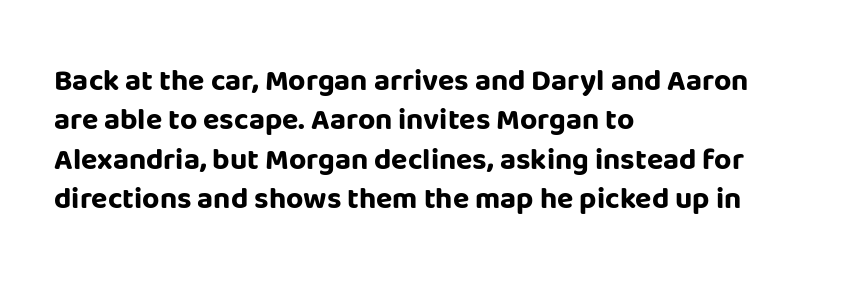
Every character sits straight up, as roman type does. Notice how descenders clear the ascenders below comfortably — that's standard leading. Type style note: lacks serifs. This sample uses plain, unmodified letter spacing. This sample has the flowing, uneven cadence of proportional lettering. Any mark beneath the type? The region is blank.
